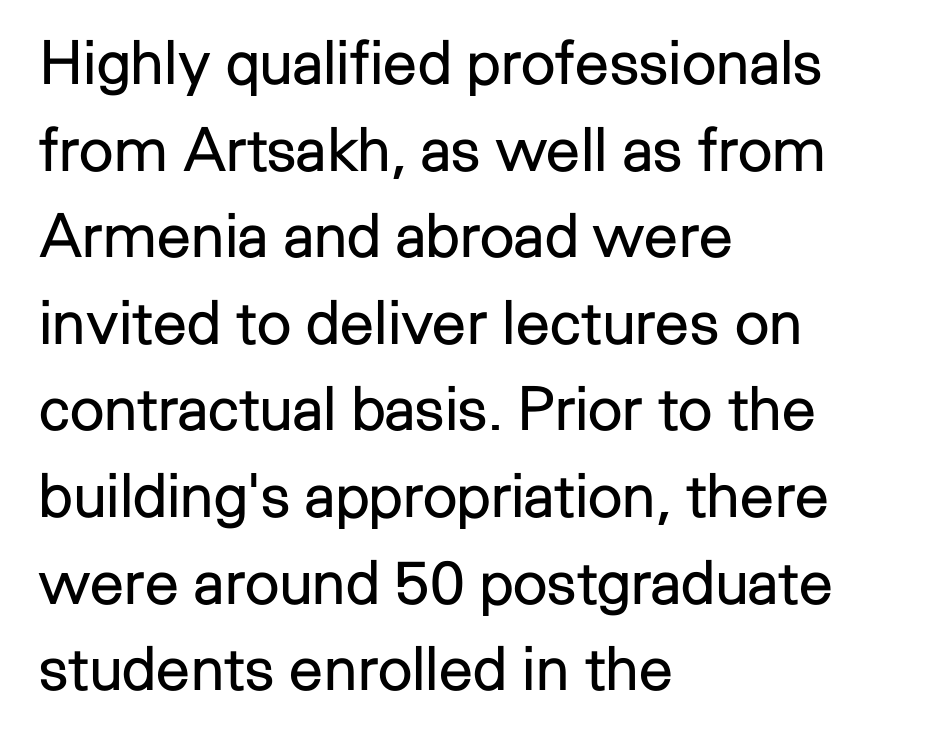
Q: Is the text bold? A: No.
Q: Is the text italic (slanted)? A: No, it is upright.
Q: Is the typeface a serif or a sans-serif typeface? A: Sans-serif.
Q: Is the text underlined? A: No.
Q: How is the paragraph aligned? A: Left-aligned.
Q: Is the spacing between letters normal or unusually wide? A: Normal.
Q: Is the spacing between lines tight, normal or loose? A: Normal.
Q: Width (condensed, normal, or wide)? A: Normal.
Q: Stroke contrast? A: Low.
Q: x-height? A: Medium.
Q: Monospaced? A: No.
